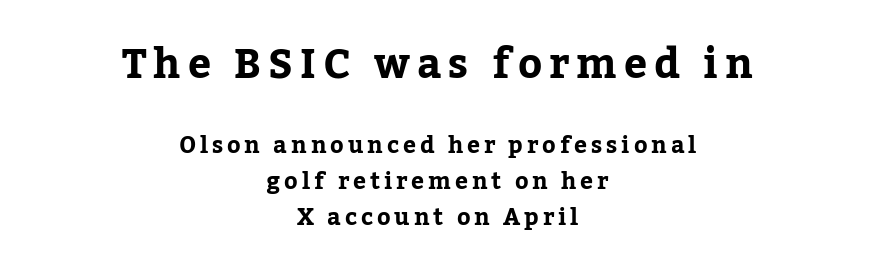
The image shows 41 px bold serif type, upright; set centered, normal line spacing (1.58x), not underlined; the first (top) block is 1.78x larger; low stroke contrast and a medium x-height.
